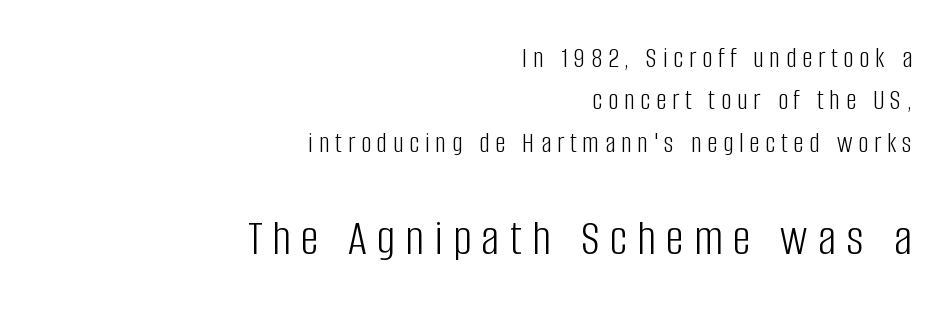
Note the varied advance widths — an 'i' is clearly narrower than an 'm'. A flush-right, rag-left setting is used for this passage. Regular leading. Observe the wide spacing: letters keep a clear distance from each other. Only glyphs here, with clear space below each row.
